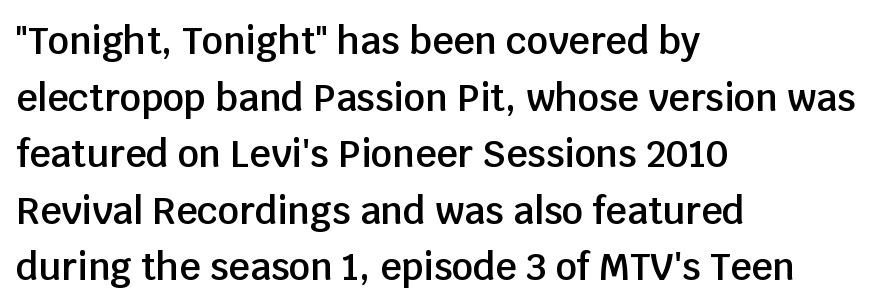
Q: Is the text bold? A: Semi-bold.
Q: Is the text italic (slanted)? A: No, it is upright.
Q: Is the typeface a serif or a sans-serif typeface? A: Sans-serif.
Q: Is the text underlined? A: No.
Q: How is the paragraph aligned? A: Left-aligned.
Q: Is the spacing between letters normal or unusually wide? A: Normal.
Q: Is the spacing between lines tight, normal or loose? A: Normal.
Q: Width (condensed, normal, or wide)? A: Normal.
Q: Stroke contrast? A: Low.
Q: x-height? A: Large.
Q: Monospaced? A: No.
